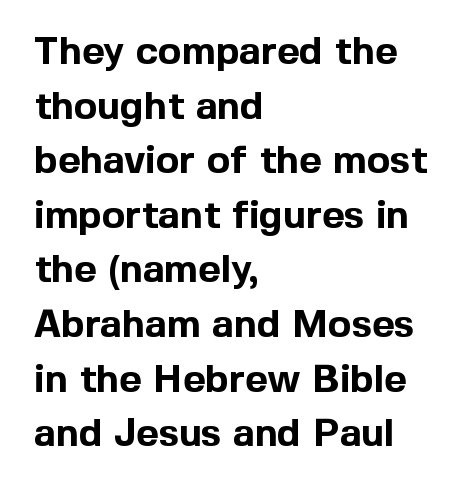
{"serif": "no", "italic": "no", "bold": "yes", "weight": "bold", "width": "normal", "x_height": "medium", "monospaced": "no", "underline": "no", "align": "left", "line_spacing": "normal", "line_spacing_ratio": 1.4, "letter_spacing": "normal", "letter_spacing_em": 0.0, "glyph_px": 39}
